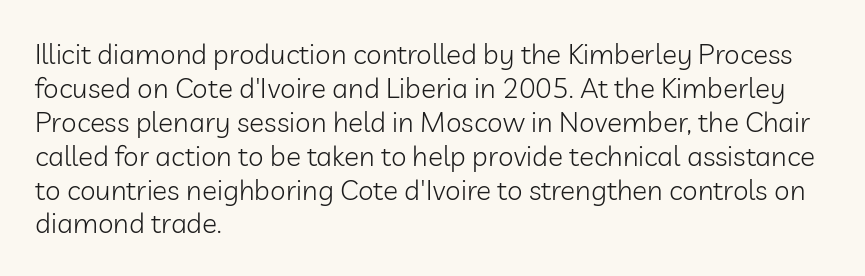
Spacing verdict: proportional, widths tailored to each character. Unbolded letterforms with no extra heft. Is the block centered? No — it sits flush against the left margin. Words appear dense and cohesive because spacing is normal. Nope, not italic — everything's standing straight. Are there feet on the stems? There aren't — it's a sans.
